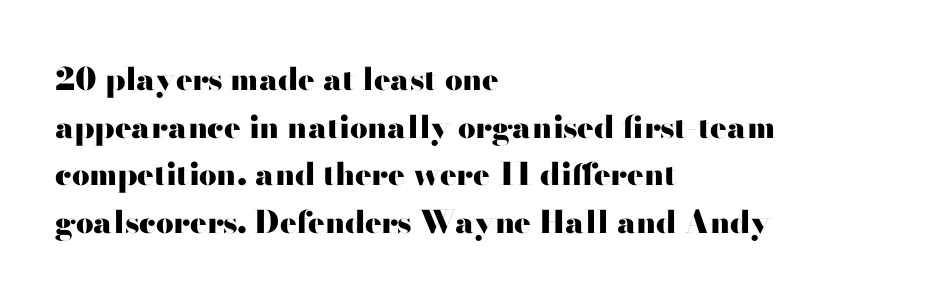
Nope, not italic — everything's standing straight. One glance says typical: line gaps are just what's usual. In CSS terms this would be text-align: left. Heavy, bold letterforms.
